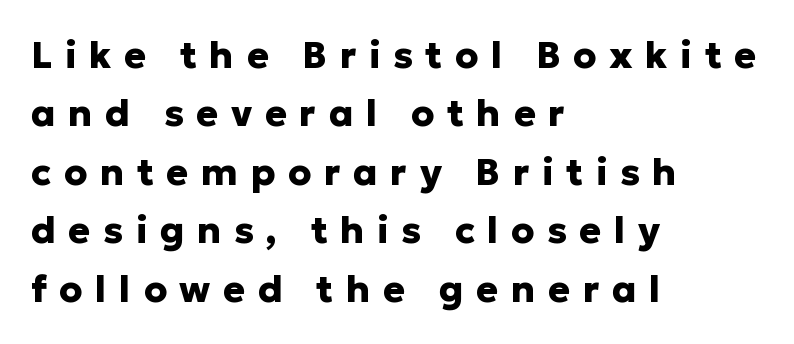
{"serif": "no", "italic": "no", "bold": "yes", "weight": "heavy", "width": "normal", "stroke_contrast": "low", "x_height": "medium", "monospaced": "no", "underline": "no", "align": "left", "line_spacing": "normal", "line_spacing_ratio": 1.58, "letter_spacing": "wide", "letter_spacing_em": 0.34, "glyph_px": 37}
